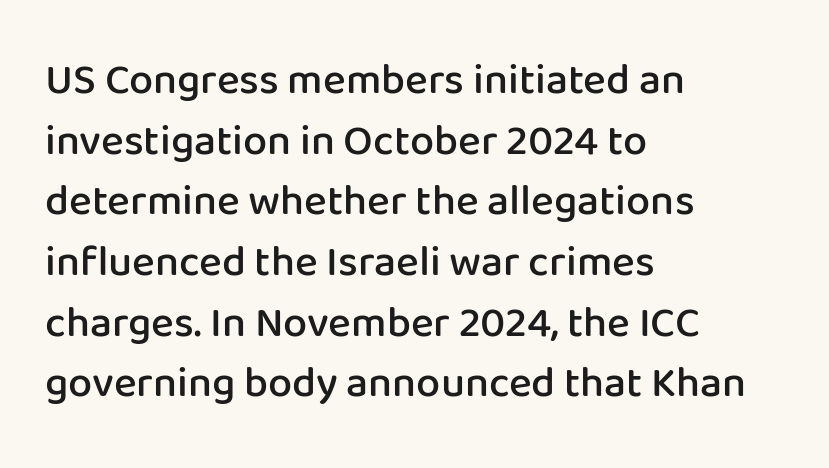
{"serif": "no", "italic": "no", "bold": "semi", "weight": "semibold", "width": "normal", "stroke_contrast": "low", "x_height": "medium", "monospaced": "no", "underline": "no", "align": "left", "line_spacing": "normal", "line_spacing_ratio": 1.41, "letter_spacing": "normal", "letter_spacing_em": 0.0, "glyph_px": 43}
